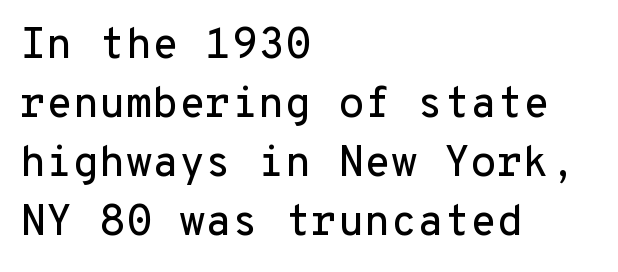
{"serif": "no", "italic": "no", "width": "normal", "stroke_contrast": "low", "x_height": "medium", "monospaced": "yes", "underline": "no", "align": "left", "line_spacing": "normal", "line_spacing_ratio": 1.37, "letter_spacing": "normal", "letter_spacing_em": 0.0, "glyph_px": 43}
